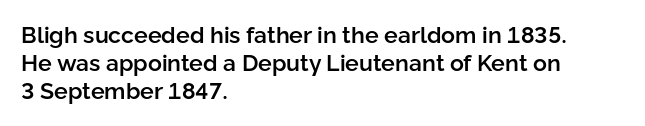
Alignment: flush left. Short note: letters normally spaced. The space directly below the letters is spotless. It's the straight-up-and-down kind of type. Stroke thickness is moderately raised; the sample reads as semibold.
